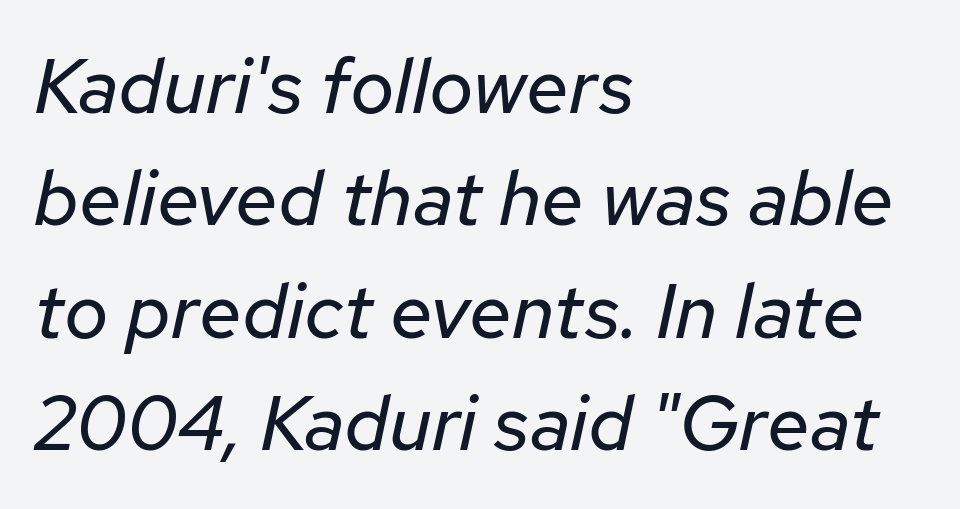
Line starts are locked; line ends wander. The horizontal fit of the characters is conventional and even. Letters rest on an invisible, unmarked baseline. Successive baselines arrive at the customary interval. Every character sits at an angle, as italics do. Nothing heavy about these letters — not bold at all.
